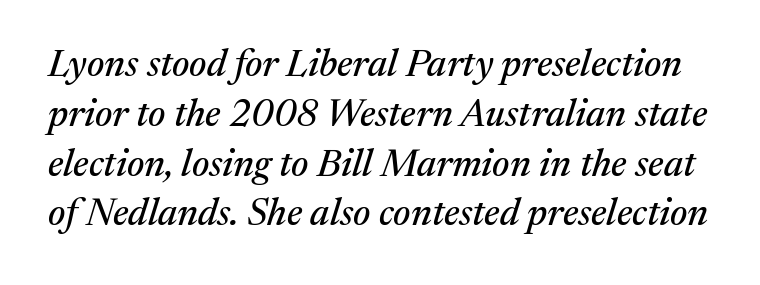
The face used here is proportionally spaced, like ordinary book or web type. Type style note: has serifs. The whole block is typeset with a tilt. Descenders hang freely into open space.
